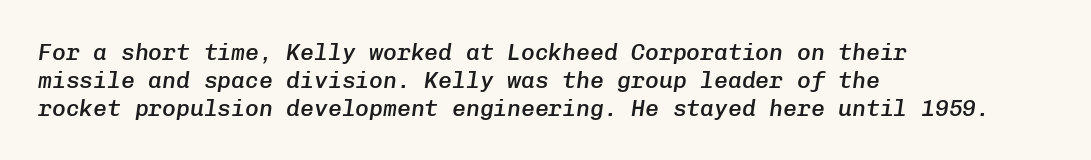
{"italic": "yes", "lean": "right", "slant_degrees": 8, "bold": "semi", "underline": "no", "align": "left", "line_spacing_ratio": 1.21, "letter_spacing": "normal", "letter_spacing_em": 0.0, "glyph_px": 23}
